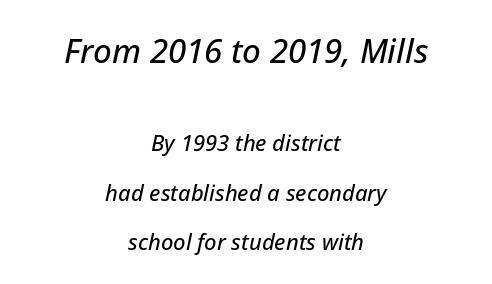
The image shows 33 px text type, italic (leaning right); set centered, loose line spacing (2.24x), normal letter spacing, not underlined; the first (top) block is 1.5x larger; low stroke contrast and a medium x-height.
